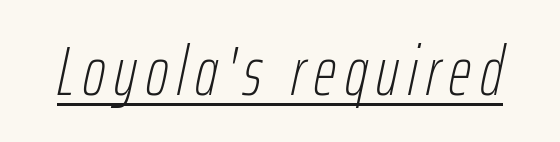
Spacing verdict: proportional, widths tailored to each character. Stems here are at most as thick as an everyday book face. A rule runs beneath these lines of type. This sample uses an oblique cut, with every glyph tilted off the vertical.
